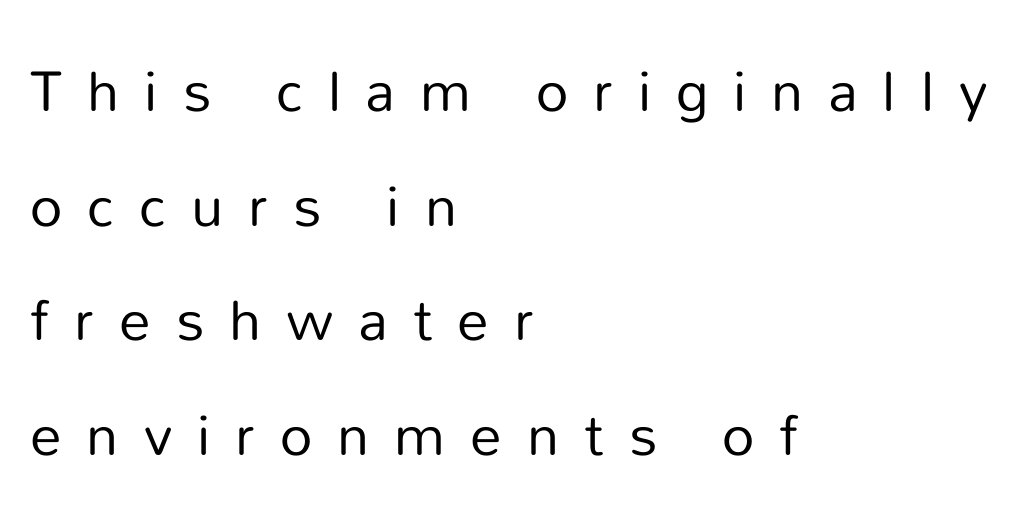
The image shows 63 px regular-weight sans-serif type, upright; set left-aligned, line spacing 1.82x, unusually wide letter spacing (+0.4 em), not underlined; low stroke contrast and a medium x-height.
